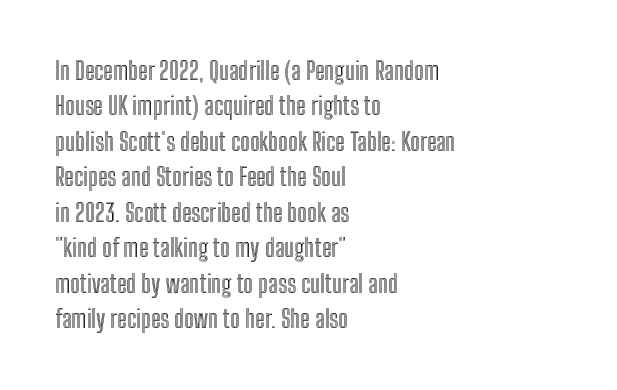
The line texture is even and compact thanks to regular tracking. Glance below the letters and you will spot only blank space. It's the straight-up-and-down kind of type. Each line starts at the same left margin while the right side varies. Reading down the column, the eye jumps a familiar distance to each next line.
